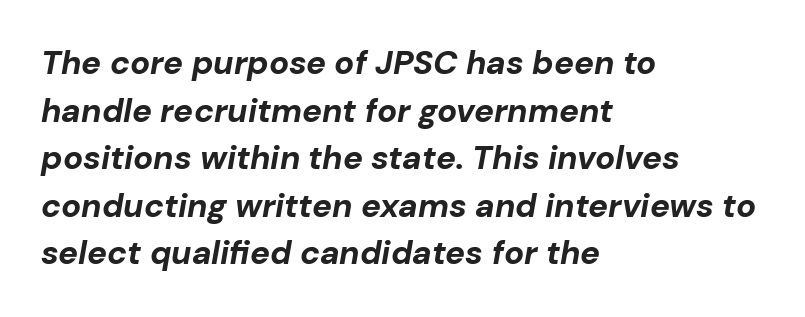
Q: Is the text bold? A: Yes.
Q: Is the text italic (slanted)? A: Yes, it leans right by about 10 degrees.
Q: Is the text underlined? A: No.
Q: How is the paragraph aligned? A: Left-aligned.
Q: Is the spacing between letters normal or unusually wide? A: Normal.
Q: Is the spacing between lines tight, normal or loose? A: Normal.
Q: Width (condensed, normal, or wide)? A: Normal.
Q: Stroke contrast? A: Low.
Q: x-height? A: Medium.
Q: Monospaced? A: No.
